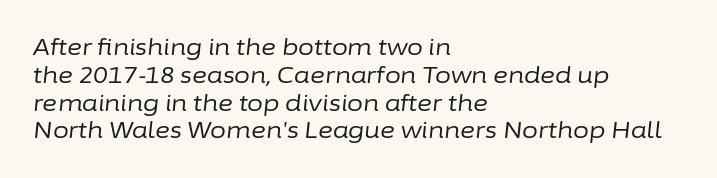
Line beginnings align vertically; line endings do not. Summary of weight: not heavy and not bold. Characters follow at the spacing the type designer built in. Descenders hang freely into open space.
